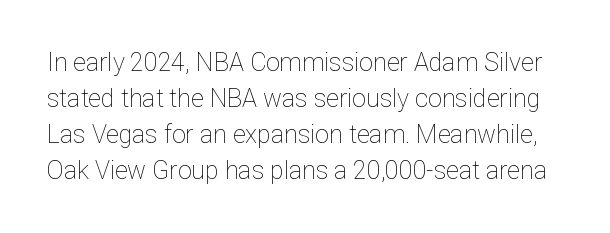
The image shows 25 px text type, upright; set normal line spacing (1.44x), normal letter spacing, not underlined.
